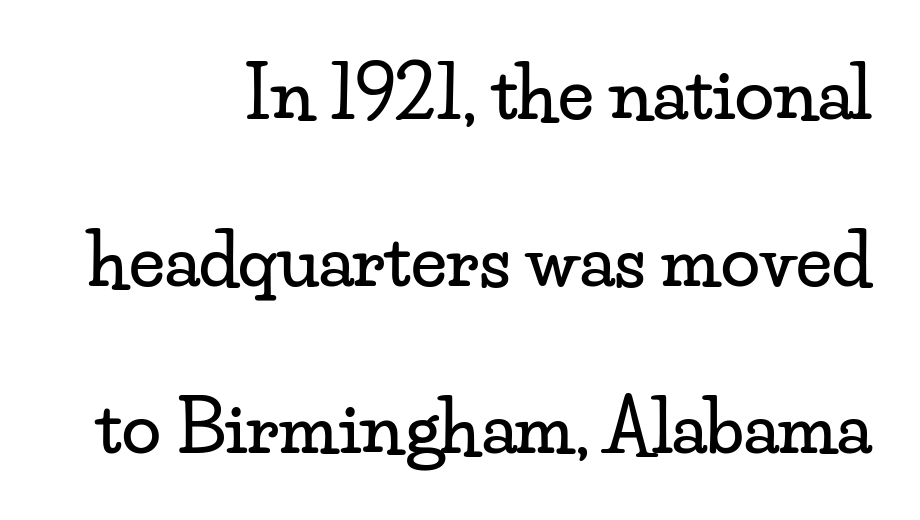
{"serif": "yes", "italic": "no", "width": "wide", "stroke_contrast": "low", "x_height": "small", "monospaced": "no", "underline": "no", "align": "right", "line_spacing": "loose", "line_spacing_ratio": 2.35, "letter_spacing": "normal", "letter_spacing_em": 0.0, "glyph_px": 71}
